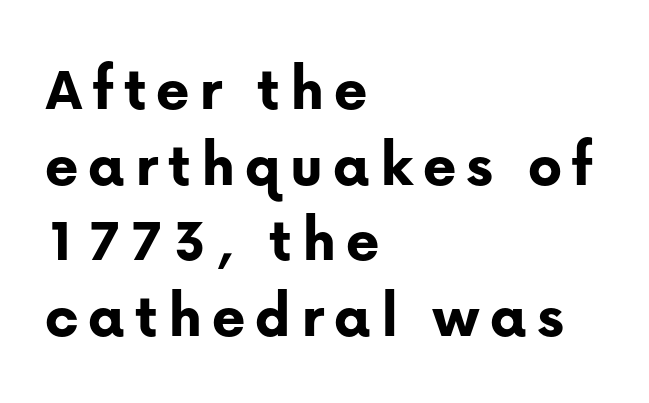
{"serif": "no", "italic": "no", "bold": "yes", "weight": "bold", "width": "normal", "stroke_contrast": "low", "x_height": "medium", "monospaced": "no", "underline": "no", "align": "left", "line_spacing_ratio": 1.18, "glyph_px": 64}
